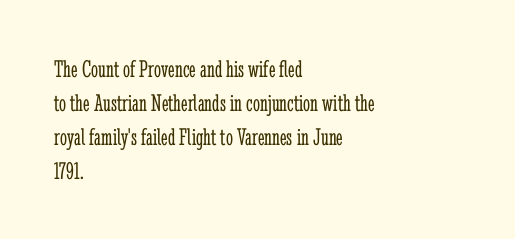
The image shows 25 px text type, upright; set left-aligned, normal line spacing (1.36x), normal letter spacing, not underlined.
